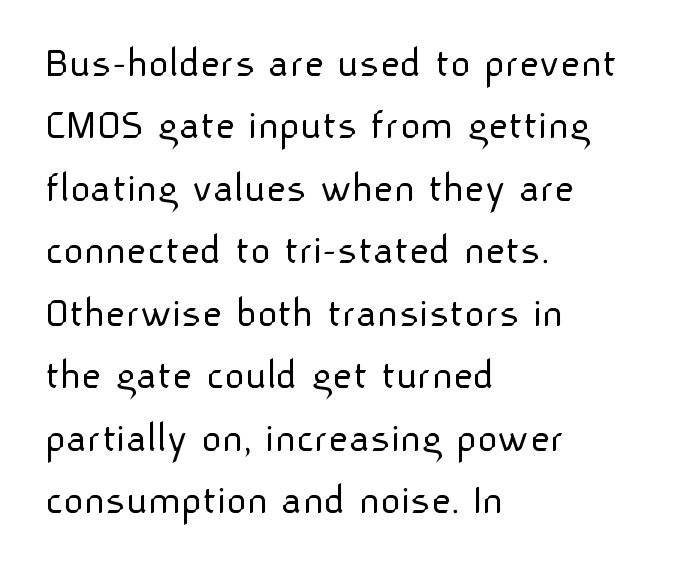
The space beneath each line is pristine and unruled. The axis of the letterforms is exactly vertical. Nope, no serifs anywhere on these letters. No letter is thick-stroked: the sample isn't bold. Spacing verdict: proportional, widths tailored to each character. The lines are quadded left.
